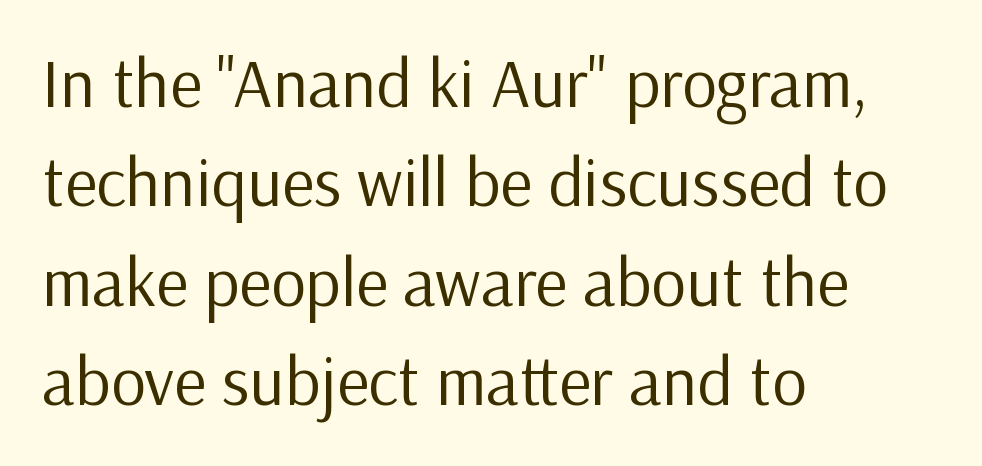
The image shows 69 px regular-weight sans-serif type, upright; set left-aligned, normal line spacing (1.44x), normal letter spacing, not underlined; low stroke contrast and a medium x-height.
